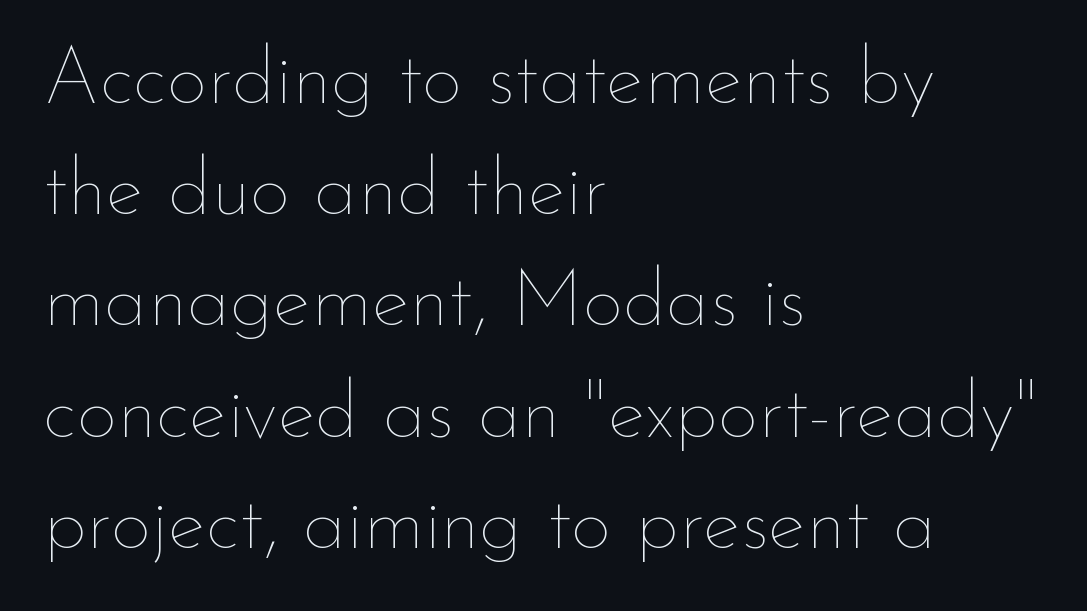
Q: Is the text bold? A: No.
Q: Is the text italic (slanted)? A: No, it is upright.
Q: Is the text underlined? A: No.
Q: How is the paragraph aligned? A: Left-aligned.
Q: Is the spacing between letters normal or unusually wide? A: Normal.
Q: Is the spacing between lines tight, normal or loose? A: Normal.
Q: Width (condensed, normal, or wide)? A: Normal.
Q: Stroke contrast? A: Low.
Q: x-height? A: Small.
Q: Monospaced? A: No.
